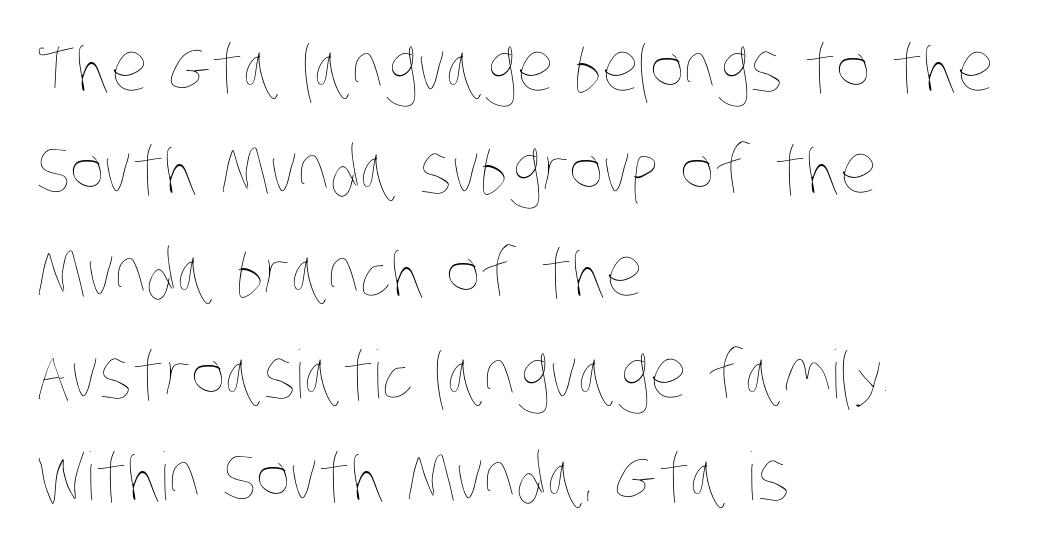
The image shows 66 px thin, condensed type; set left-aligned, normal line spacing (1.55x), normal letter spacing, not underlined; low stroke contrast and a large x-height.
